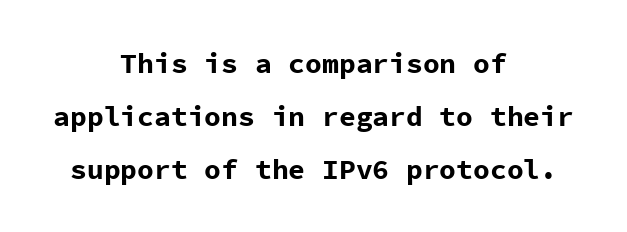
Q: Is the text bold? A: Yes.
Q: Is the text italic (slanted)? A: No, it is upright.
Q: Is the typeface a serif or a sans-serif typeface? A: Sans-serif.
Q: Is the text underlined? A: No.
Q: How is the paragraph aligned? A: Centered.
Q: Is the spacing between letters normal or unusually wide? A: Normal.
Q: Width (condensed, normal, or wide)? A: Normal.
Q: Stroke contrast? A: Low.
Q: x-height? A: Medium.
Q: Monospaced? A: Yes.
